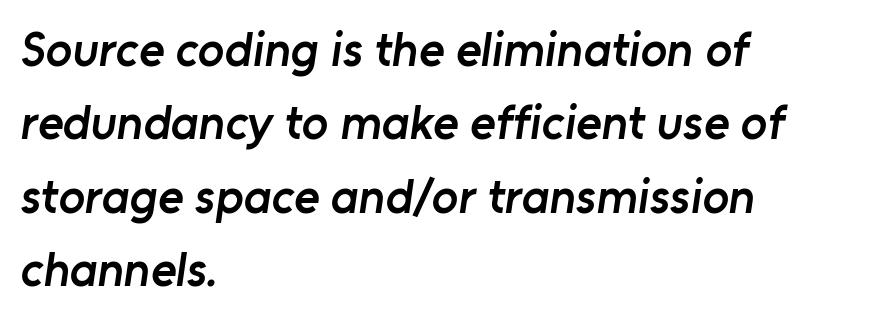
Q: Is the text bold? A: Semi-bold.
Q: Is the typeface a serif or a sans-serif typeface? A: Sans-serif.
Q: Is the text underlined? A: No.
Q: How is the paragraph aligned? A: Left-aligned.
Q: Is the spacing between letters normal or unusually wide? A: Normal.
Q: Is the spacing between lines tight, normal or loose? A: Normal.
Q: Width (condensed, normal, or wide)? A: Normal.
Q: Stroke contrast? A: Low.
Q: x-height? A: Medium.
Q: Monospaced? A: No.
